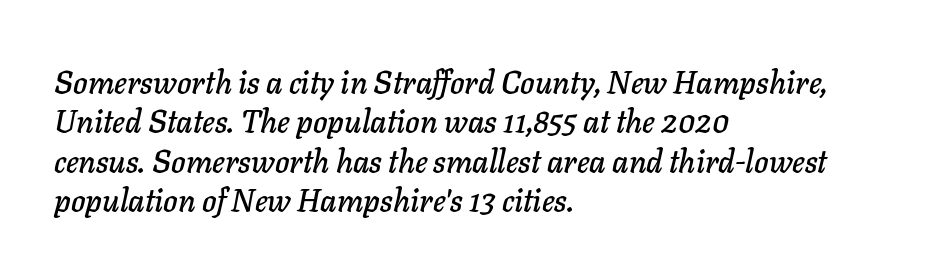
The image shows 31 px text type, italic (leaning right); set left-aligned, normal line spacing (1.27x), normal letter spacing, not underlined; low stroke contrast and a medium x-height.
